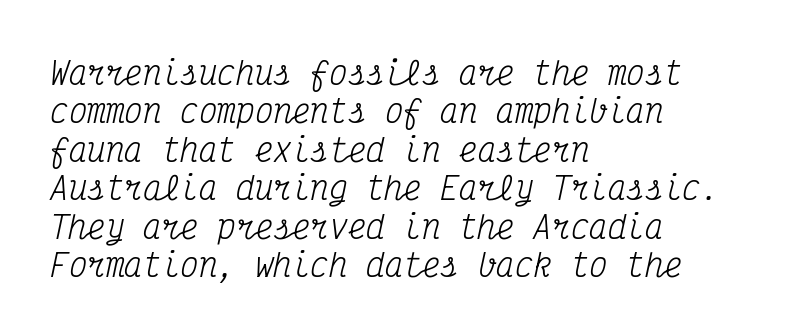
Q: Is the text bold? A: No.
Q: Is the text italic (slanted)? A: Yes, it leans right by about 12 degrees.
Q: Is the typeface a serif or a sans-serif typeface? A: Serif.
Q: Is the text underlined? A: No.
Q: How is the paragraph aligned? A: Left-aligned.
Q: Is the spacing between letters normal or unusually wide? A: Normal.
Q: Width (condensed, normal, or wide)? A: Condensed.
Q: Stroke contrast? A: Medium.
Q: x-height? A: Medium.
Q: Monospaced? A: Yes.
